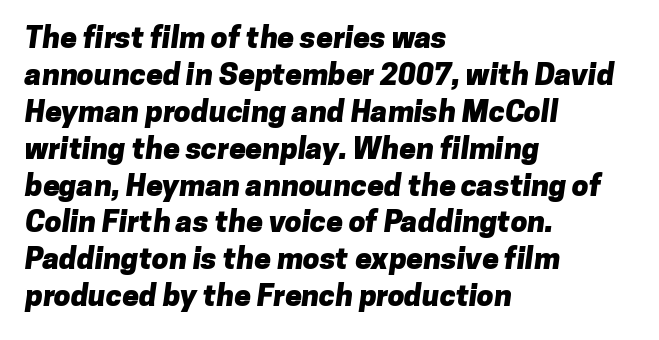
The image shows 30 px heavy sans-serif type; set left-aligned, line spacing 1.23x, normal letter spacing, not underlined; low stroke contrast and a medium x-height.
